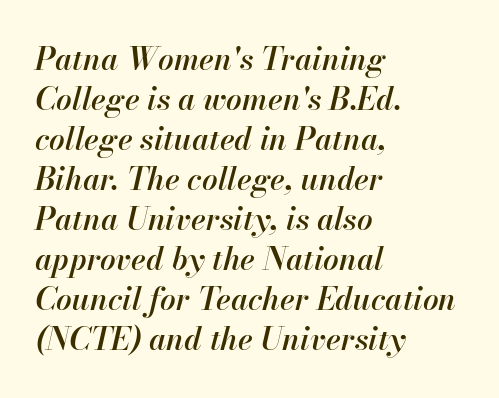
Q: Is the text bold? A: Semi-bold.
Q: Is the text italic (slanted)? A: Yes, it leans right by about 13 degrees.
Q: Is the text underlined? A: No.
Q: How is the paragraph aligned? A: Left-aligned.
Q: Is the spacing between letters normal or unusually wide? A: Normal.
Q: Is the spacing between lines tight, normal or loose? A: Normal.
Q: Width (condensed, normal, or wide)? A: Normal.
Q: Stroke contrast? A: High.
Q: x-height? A: Small.
Q: Monospaced? A: No.
